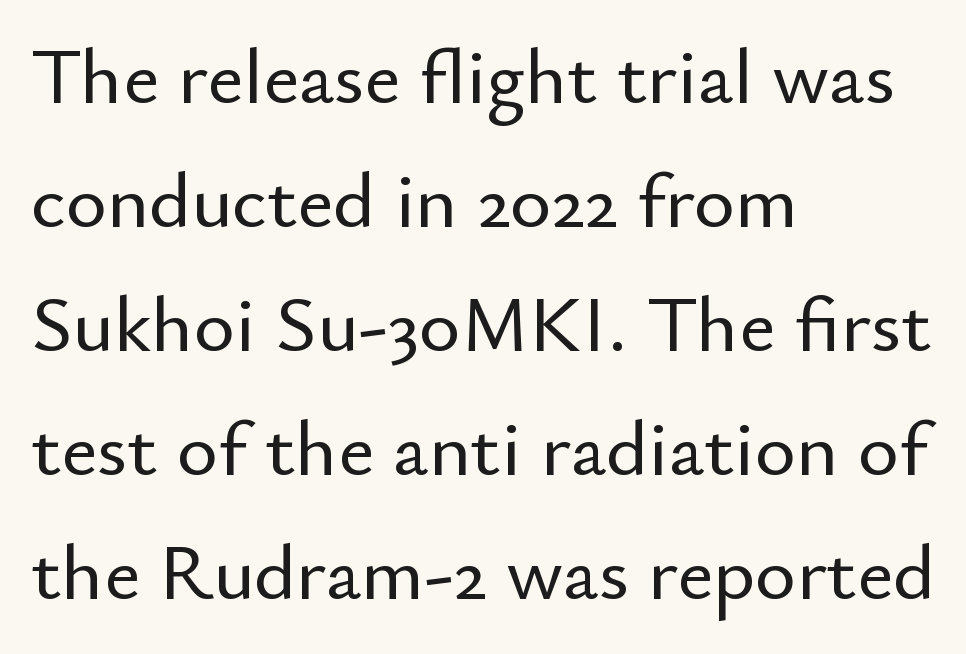
Q: Is the text italic (slanted)? A: No, it is upright.
Q: Is the typeface a serif or a sans-serif typeface? A: Sans-serif.
Q: Is the text underlined? A: No.
Q: How is the paragraph aligned? A: Left-aligned.
Q: Is the spacing between letters normal or unusually wide? A: Normal.
Q: Is the spacing between lines tight, normal or loose? A: Normal.
Q: Width (condensed, normal, or wide)? A: Normal.
Q: Stroke contrast? A: Low.
Q: x-height? A: Small.
Q: Monospaced? A: No.
